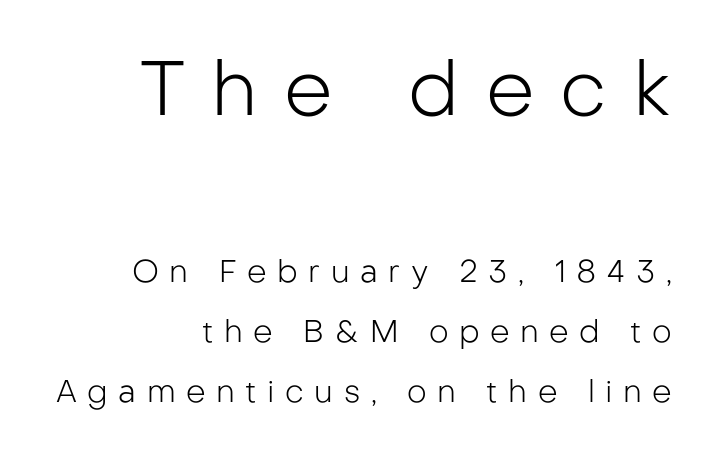
The image shows 77 px light sans-serif type, upright; set right-aligned, loose line spacing (1.94x), unusually wide letter spacing (+0.34 em), not underlined; the first (top) block is 2.48x larger; low stroke contrast and a medium x-height.
